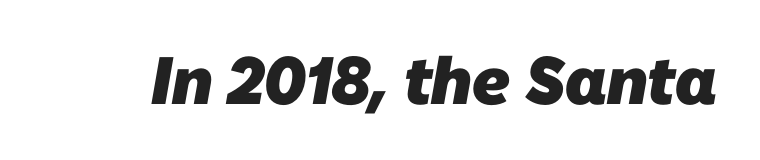
The image shows 67 px heavy sans-serif type; set normal letter spacing, not underlined; low stroke contrast and a medium x-height.
